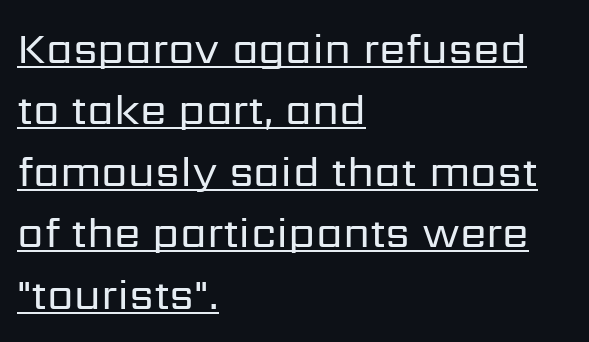
The image shows 43 px regular-weight sans-serif type, upright; set left-aligned, normal line spacing (1.43x), normal letter spacing, underlined; low stroke contrast and a medium x-height.
